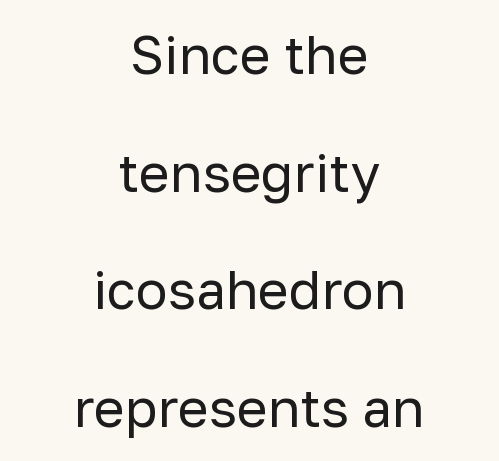
The image shows 53 px regular-weight sans-serif type, upright; set centered, loose line spacing (2.22x), normal letter spacing, not underlined; low stroke contrast and a medium x-height.
